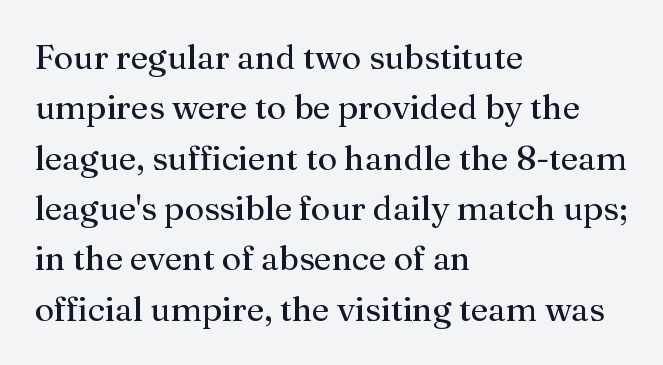
{"serif": "yes", "italic": "no", "bold": "no", "weight": "regular", "width": "normal", "stroke_contrast": "medium", "x_height": "medium", "monospaced": "no", "underline": "no", "align": "left", "line_spacing": "normal", "line_spacing_ratio": 1.48, "letter_spacing": "normal", "letter_spacing_em": 0.0, "glyph_px": 34}
